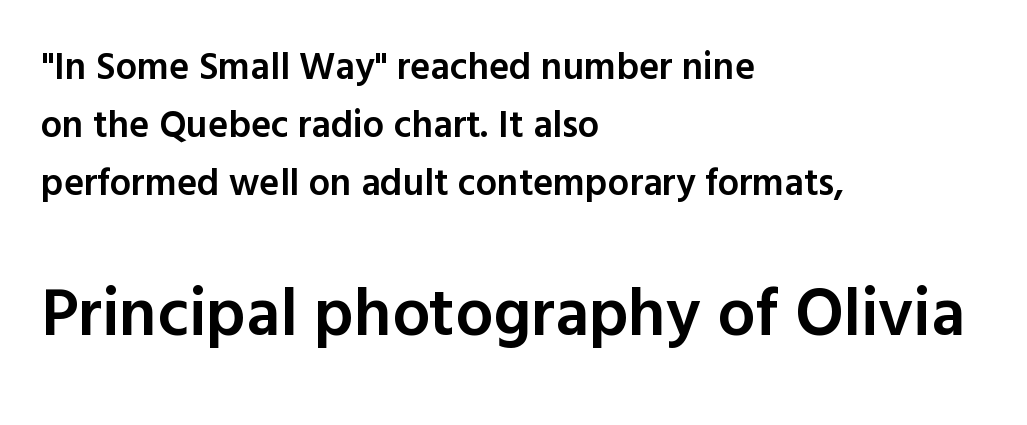
Q: Is the text bold? A: Semi-bold.
Q: Is the text italic (slanted)? A: No, it is upright.
Q: Is the typeface a serif or a sans-serif typeface? A: Sans-serif.
Q: Is the text underlined? A: No.
Q: How is the paragraph aligned? A: Left-aligned.
Q: Is the spacing between letters normal or unusually wide? A: Normal.
Q: Is the spacing between lines tight, normal or loose? A: Normal.
Q: Which block of text is set in a larger size, the first (top) or the second (bottom)? A: The second (bottom) one.
Q: Width (condensed, normal, or wide)? A: Normal.
Q: x-height? A: Medium.
Q: Monospaced? A: No.
